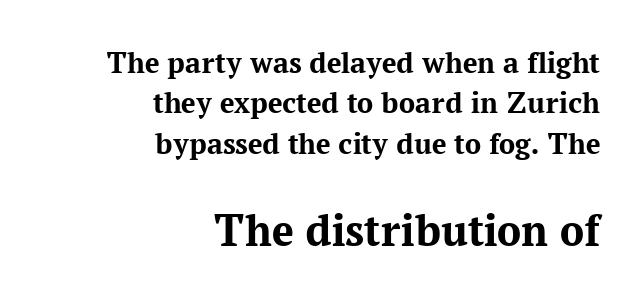
The image shows 48 px bold serif type, upright; set right-aligned, normal line spacing (1.26x), normal letter spacing, not underlined; the second (bottom) block is 1.5x larger; medium stroke contrast and a medium x-height.
